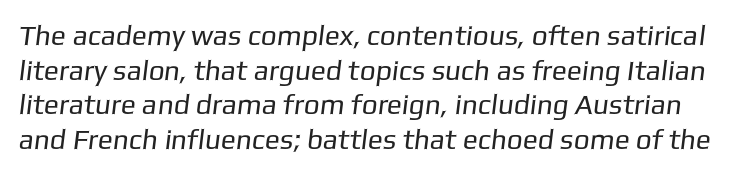
Q: Is the text bold? A: No.
Q: Is the typeface a serif or a sans-serif typeface? A: Sans-serif.
Q: Is the text underlined? A: No.
Q: Is the spacing between letters normal or unusually wide? A: Normal.
Q: Width (condensed, normal, or wide)? A: Normal.
Q: Stroke contrast? A: Low.
Q: x-height? A: Medium.
Q: Monospaced? A: No.
